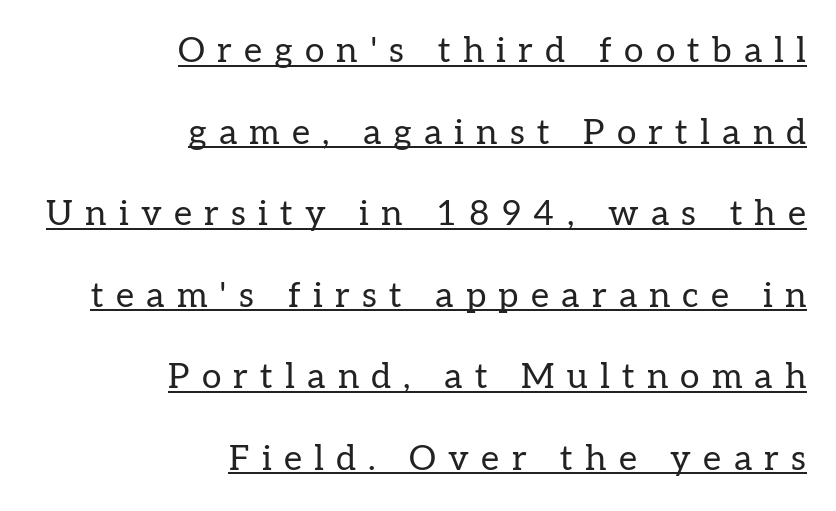
The paragraph has a hard right edge and a soft left edge. Interline gaps are noticeably wide in this sample. The font sits on the lighter half of the weight spectrum, regular included. The string is rendered with underlining switched on. The letters stand upright; this is a roman face. The letters advance in unequal steps, a hallmark of proportional type.
